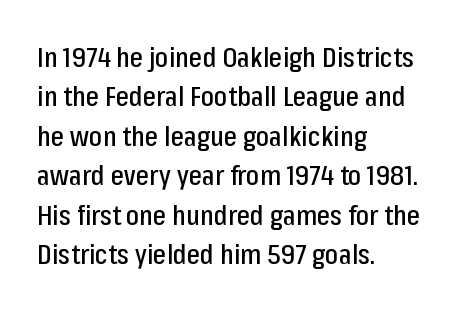
The image shows 28 px condensed sans-serif type, upright; set left-aligned, normal line spacing (1.41x), normal letter spacing, not underlined; low stroke contrast and a medium x-height.
